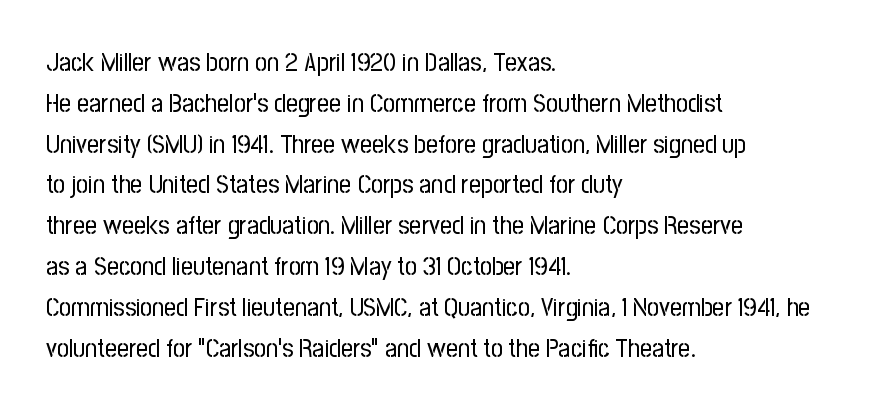
{"italic": "no", "bold": "no", "underline": "no", "align": "left", "line_spacing": "normal", "line_spacing_ratio": 1.57, "letter_spacing": "normal", "letter_spacing_em": 0.0, "glyph_px": 26}
